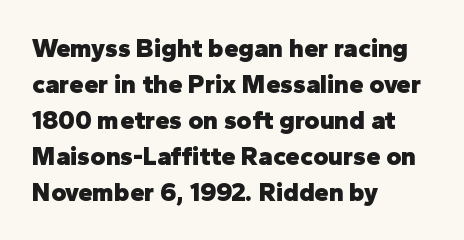
Weight: bold. Inter-character spacing is left at the font's built-in metrics. Check the space under the baseline: it is left empty. These lines sit exactly where default settings would place them. Compared with a centered layout, this one pins lines to the left instead.
